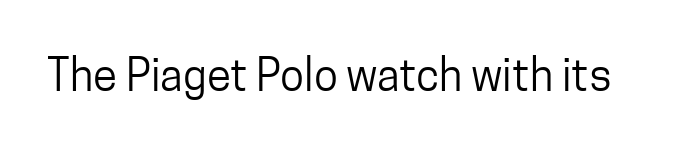
The letterforms sit shoulder to shoulder at normal distance. Typographically, this falls in the sans-serif category. Each row of text sits above clean, open space. Varying glyph widths throughout — classic text-font behaviour. A typesetter would mark this as roman, not italic.
